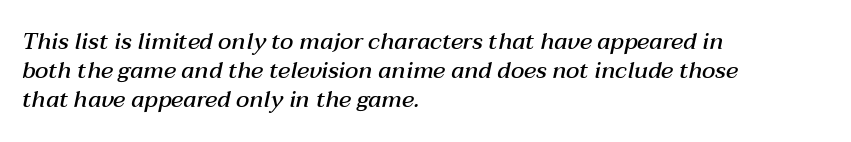
{"italic": "yes", "lean": "right", "slant_degrees": 12, "bold": "semi", "underline": "no", "align": "left", "line_spacing": "normal", "line_spacing_ratio": 1.26, "letter_spacing": "normal", "letter_spacing_em": 0.0, "glyph_px": 23}
